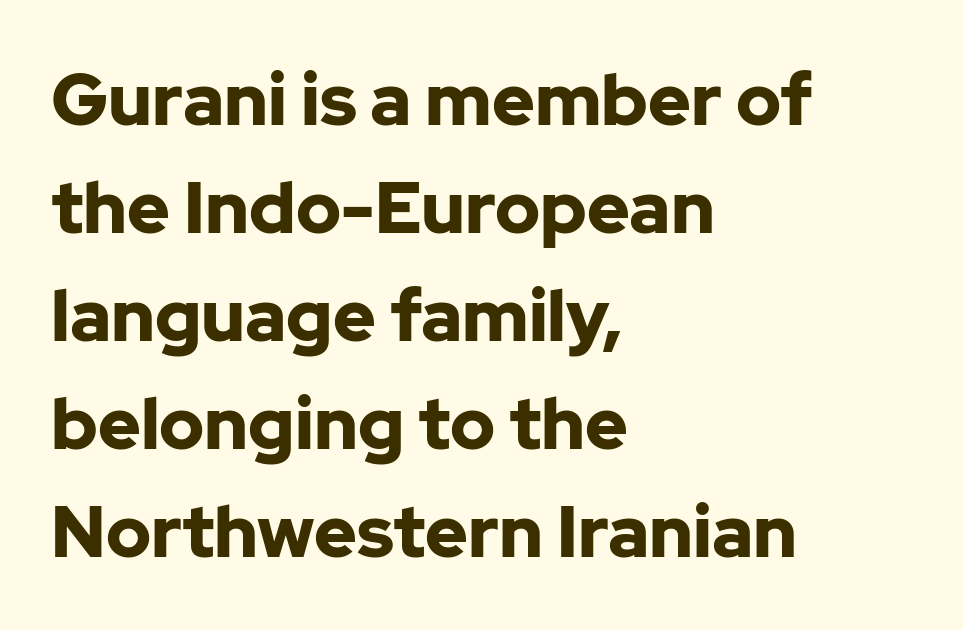
The type is set solid horizontally, with unmodified tracking. In CSS terms this would be text-align: left. When letters stand straight like this, we call the style roman or upright. A dark, heavy texture on the line: the type is bold. Whoever set this chose a conventional vertical rhythm.
